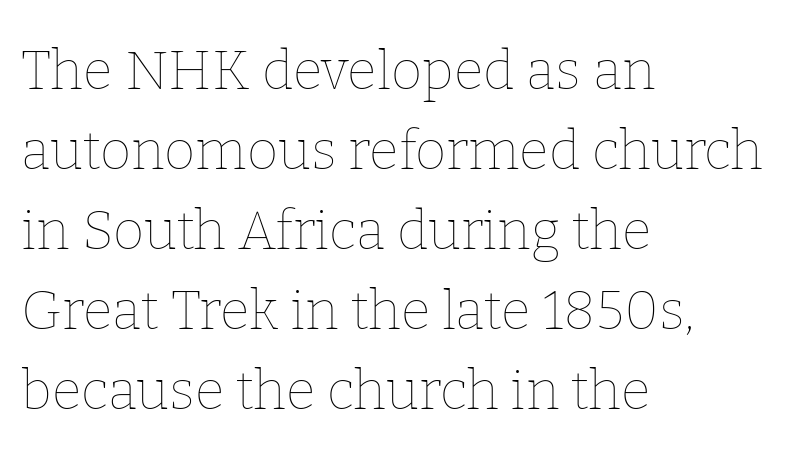
{"italic": "no", "bold": "no", "weight": "thin", "width": "normal", "stroke_contrast": "low", "x_height": "medium", "monospaced": "no", "underline": "no", "align": "left", "line_spacing": "normal", "line_spacing_ratio": 1.48, "letter_spacing": "normal", "letter_spacing_em": 0.0, "glyph_px": 54}
